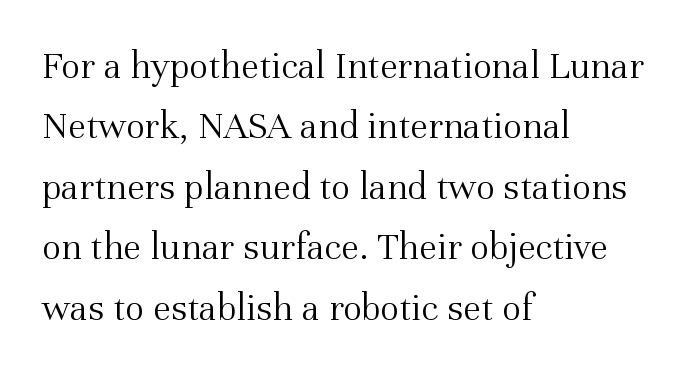
{"serif": "yes", "italic": "no", "bold": "no", "weight": "light", "width": "normal", "stroke_contrast": "medium", "x_height": "medium", "monospaced": "no", "underline": "no", "align": "left", "line_spacing": "normal", "line_spacing_ratio": 1.51, "letter_spacing": "normal", "letter_spacing_em": 0.0, "glyph_px": 40}
